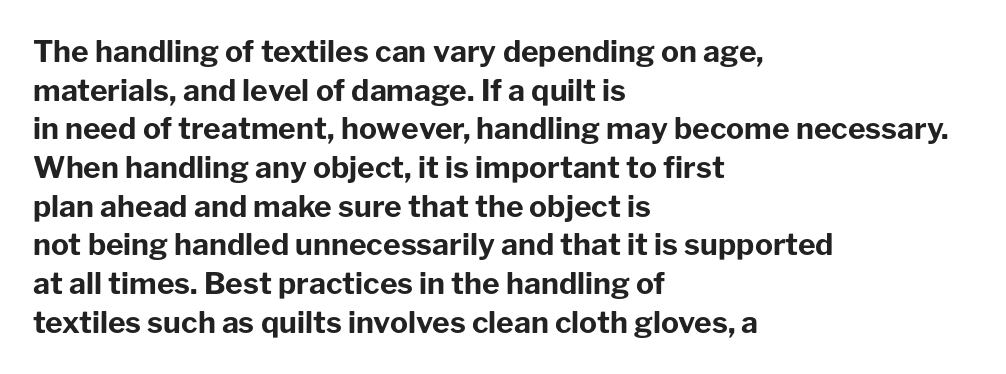
{"serif": "no", "italic": "no", "bold": "yes", "weight": "bold", "width": "normal", "stroke_contrast": "low", "x_height": "medium", "monospaced": "no", "underline": "no", "align": "left", "line_spacing": "normal", "line_spacing_ratio": 1.29, "letter_spacing": "normal", "letter_spacing_em": 0.0, "glyph_px": 30}
